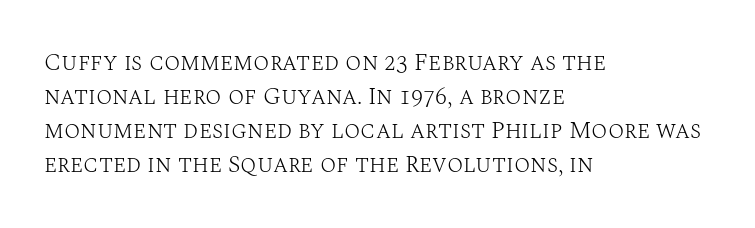
Decoration check: the copy has no underline. Teacher's note: observe the even left margin — that is flush-left alignment. Interline gaps are of average width in this sample. No chunkiness to these letters — they're not bold. These lines were composed using upright roman letters.
